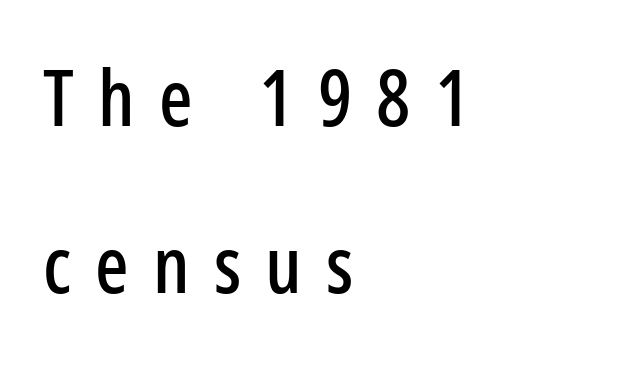
The image shows 78 px condensed sans-serif type, upright; set left-aligned, loose line spacing (2.14x), unusually wide letter spacing (+0.31 em), not underlined; low stroke contrast and a medium x-height.
